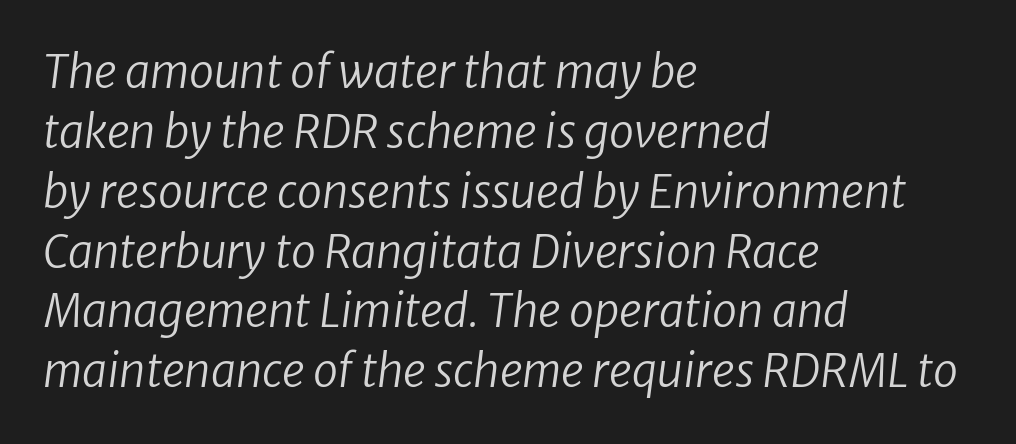
Q: Is the text bold? A: No.
Q: Is the text italic (slanted)? A: Yes, it leans right by about 8 degrees.
Q: Is the text underlined? A: No.
Q: How is the paragraph aligned? A: Left-aligned.
Q: Is the spacing between letters normal or unusually wide? A: Normal.
Q: Is the spacing between lines tight, normal or loose? A: Normal.
Q: Width (condensed, normal, or wide)? A: Normal.
Q: Stroke contrast? A: Low.
Q: x-height? A: Medium.
Q: Monospaced? A: No.
